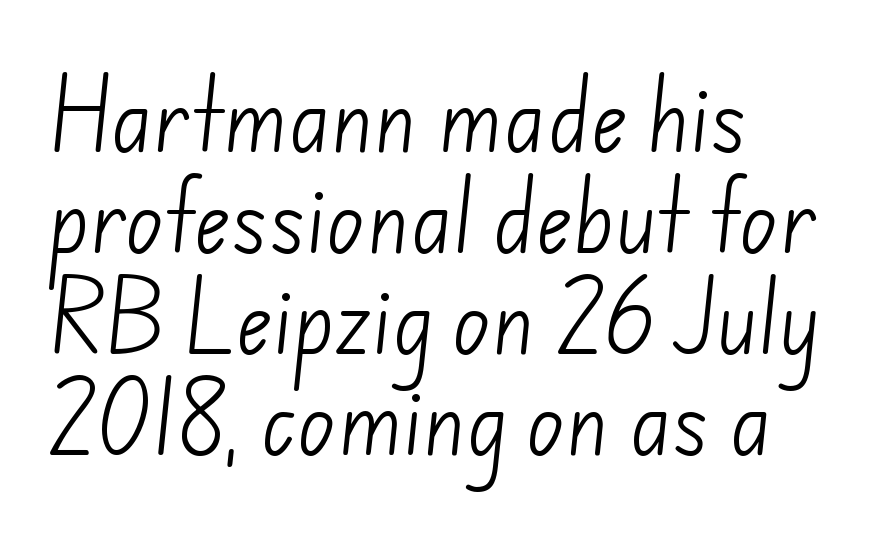
Q: Is the text bold? A: No.
Q: Is the typeface a serif or a sans-serif typeface? A: Sans-serif.
Q: Is the text underlined? A: No.
Q: How is the paragraph aligned? A: Left-aligned.
Q: Is the spacing between letters normal or unusually wide? A: Normal.
Q: Is the spacing between lines tight, normal or loose? A: Normal.
Q: Width (condensed, normal, or wide)? A: Normal.
Q: Stroke contrast? A: Low.
Q: x-height? A: Small.
Q: Monospaced? A: No.
